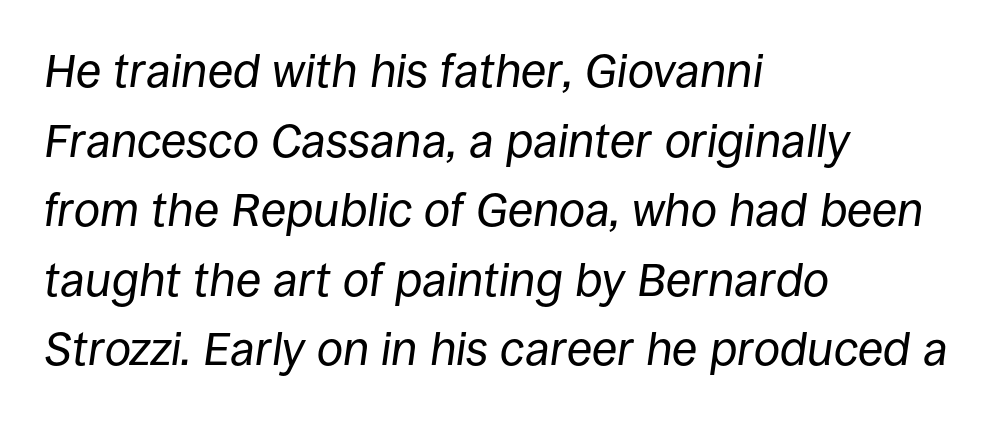
{"italic": "yes", "lean": "right", "slant_degrees": 8, "bold": "no", "weight": "regular", "width": "normal", "stroke_contrast": "low", "x_height": "large", "monospaced": "no", "underline": "no", "align": "left", "line_spacing": "normal", "line_spacing_ratio": 1.48, "letter_spacing": "normal", "letter_spacing_em": 0.0, "glyph_px": 47}
